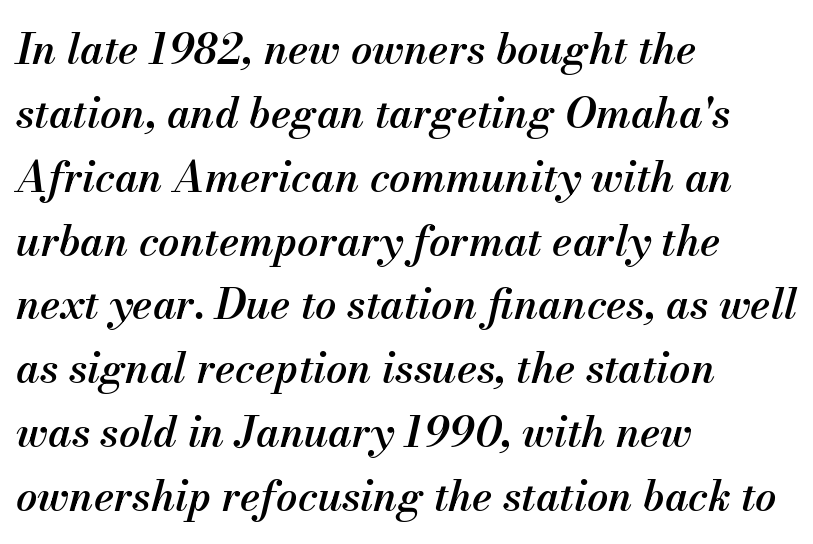
The image shows 42 px semibold type, italic (leaning right); set left-aligned, normal line spacing (1.52x), normal letter spacing, not underlined; medium stroke contrast and a small x-height.
